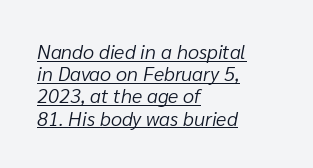
Q: Is the text bold? A: No.
Q: Is the text italic (slanted)? A: Yes, it leans right by about 10 degrees.
Q: Is the text underlined? A: Yes.
Q: How is the paragraph aligned? A: Left-aligned.
Q: Is the spacing between letters normal or unusually wide? A: Normal.
Q: Is the spacing between lines tight, normal or loose? A: Tight.
